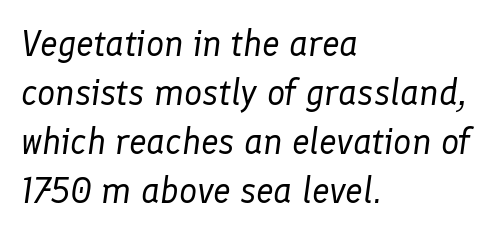
Q: Is the text bold? A: No.
Q: Is the text italic (slanted)? A: Yes, it leans right by about 8 degrees.
Q: Is the text underlined? A: No.
Q: How is the paragraph aligned? A: Left-aligned.
Q: Is the spacing between letters normal or unusually wide? A: Normal.
Q: Is the spacing between lines tight, normal or loose? A: Normal.
Q: Width (condensed, normal, or wide)? A: Normal.
Q: Stroke contrast? A: Low.
Q: x-height? A: Medium.
Q: Monospaced? A: No.
